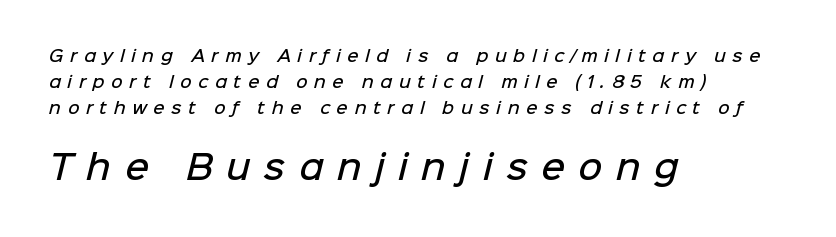
The characters display no serif detailing; their extremities are plain. The passage shown begins with its smaller block and ends with its larger one. How are the letters spaced? Widely, with obvious added tracking. Set as a demibold, roughly 600 on the weight scale. The paragraph has a hard left edge and a soft right edge. Is this a fixed-width face? No — the glyphs have proportional, varying widths.
